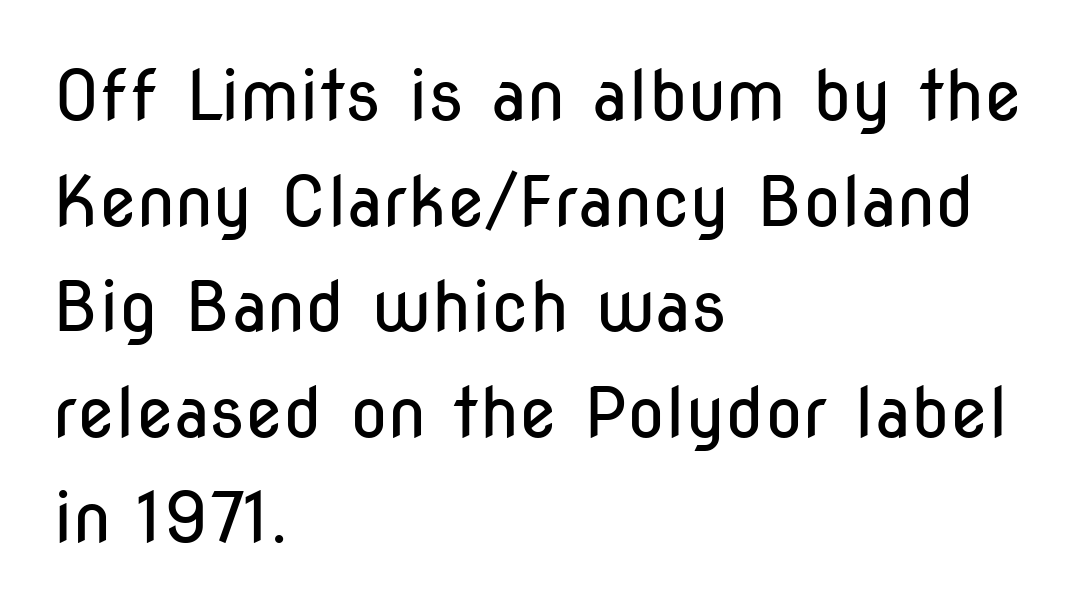
The passage is arranged the way most books set body copy — flush left. This block has exactly the height ordinary leading produces. The foot of each line stays bare and open. This sample uses a sans-serif face. A typesetter would call this zero additional tracking.
